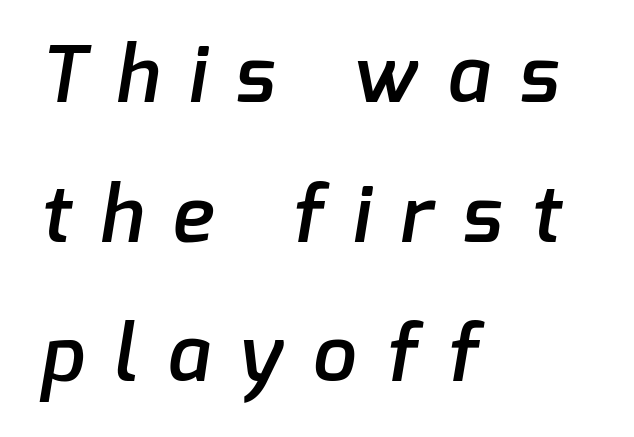
Semibold letterforms, between regular and bold. The passage shown is typed in a proportional face where columns would drift. One-word summary of the alignment: left. This rendering employs a face without finishing strokes, i.e., a sans-serif. The tracking jumps out immediately: characters are airy and widely separated.
